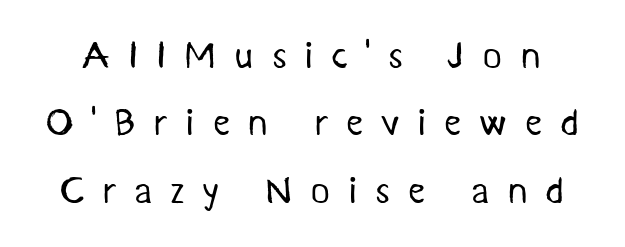
The image shows 38 px regular-weight sans-serif type; set line spacing 1.77x, unusually wide letter spacing (+0.46 em), not underlined; medium stroke contrast and a medium x-height.
